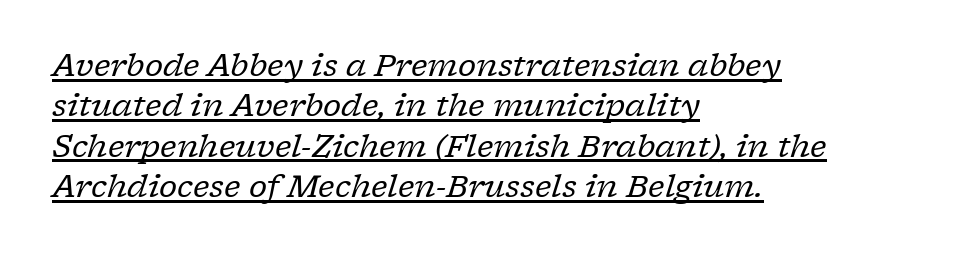
The glyphs are accompanied by a horizontal stroke just below them. The font sits on the lighter half of the weight spectrum, regular included. Typographically, this falls in the serif category. A classic flush-left, rag-right setting is used for this passage. Character widths vary here, with narrow letters taking less room than wide ones.
